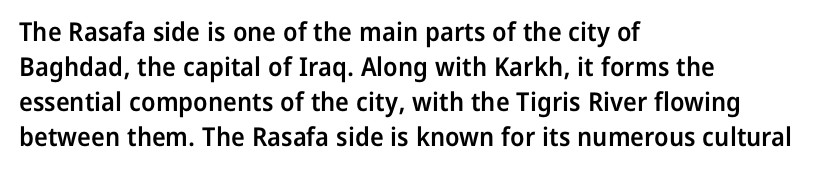
Q: Is the text bold? A: Semi-bold.
Q: Is the text italic (slanted)? A: No, it is upright.
Q: Is the text underlined? A: No.
Q: How is the paragraph aligned? A: Left-aligned.
Q: Is the spacing between letters normal or unusually wide? A: Normal.
Q: Is the spacing between lines tight, normal or loose? A: Normal.
